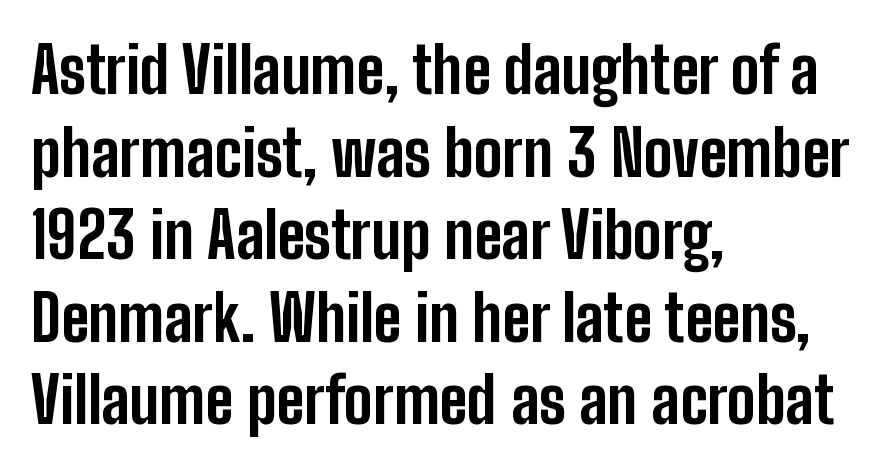
Every row of glyphs begins at an identical x-position on the left. The specimen reads as upright at a glance. The block of text has a typical density, with ordinary space between rows. Looks like regular typesetting: each glyph gets only the width it needs. The characters display no serif detailing; their extremities are plain.
